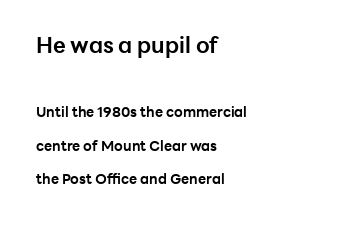
The image shows 22 px bold type, upright; set left-aligned, loose line spacing (2.39x), normal letter spacing, not underlined; the first (top) block is 1.57x larger.
